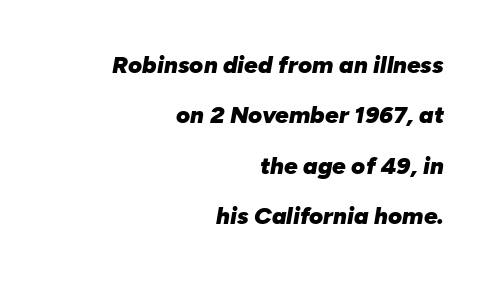
Q: Is the text bold? A: Yes.
Q: Is the text italic (slanted)? A: Yes, it leans right by about 10 degrees.
Q: Is the text underlined? A: No.
Q: How is the paragraph aligned? A: Right-aligned.
Q: Is the spacing between letters normal or unusually wide? A: Normal.
Q: Is the spacing between lines tight, normal or loose? A: Loose.
